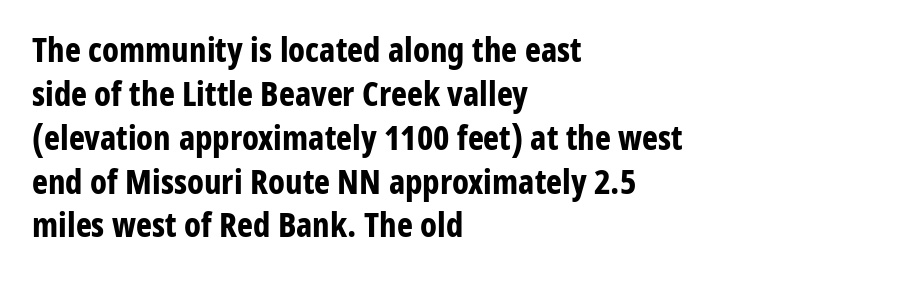
{"serif": "no", "italic": "no", "bold": "yes", "weight": "bold", "width": "condensed", "stroke_contrast": "low", "x_height": "medium", "monospaced": "no", "underline": "no", "align": "left", "line_spacing": "normal", "line_spacing_ratio": 1.29, "letter_spacing": "normal", "letter_spacing_em": 0.0, "glyph_px": 34}
